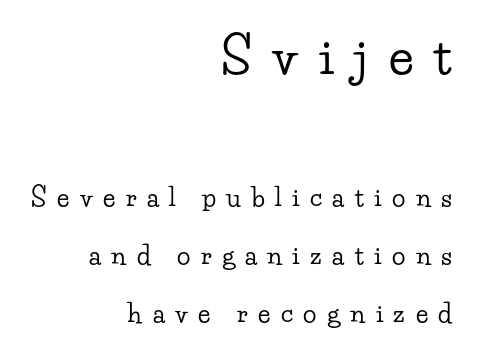
The image shows 50 px wide serif type, upright; set right-aligned, loose line spacing (2.32x), unusually wide letter spacing (+0.42 em), not underlined; the first (top) block is 2.0x larger; low stroke contrast and a small x-height.
